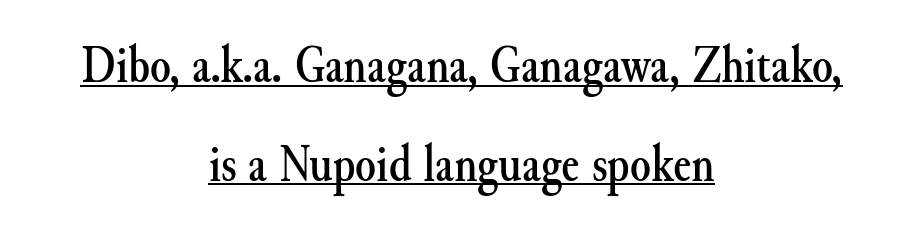
Q: Is the text italic (slanted)? A: No, it is upright.
Q: Is the typeface a serif or a sans-serif typeface? A: Serif.
Q: Is the text underlined? A: Yes.
Q: How is the paragraph aligned? A: Centered.
Q: Is the spacing between letters normal or unusually wide? A: Normal.
Q: Width (condensed, normal, or wide)? A: Normal.
Q: Stroke contrast? A: Medium.
Q: x-height? A: Small.
Q: Monospaced? A: No.
